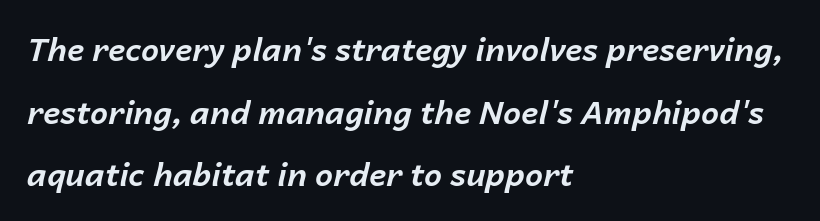
The image shows 32 px bold type, italic (leaning right); set left-aligned, loose line spacing (1.96x), normal letter spacing, not underlined; low stroke contrast and a medium x-height.
